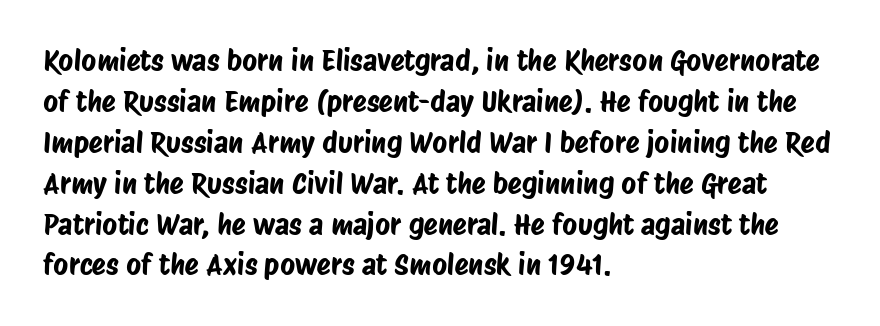
The image shows 29 px condensed sans-serif type; set left-aligned, normal line spacing (1.41x), normal letter spacing, not underlined; low stroke contrast and a large x-height.
